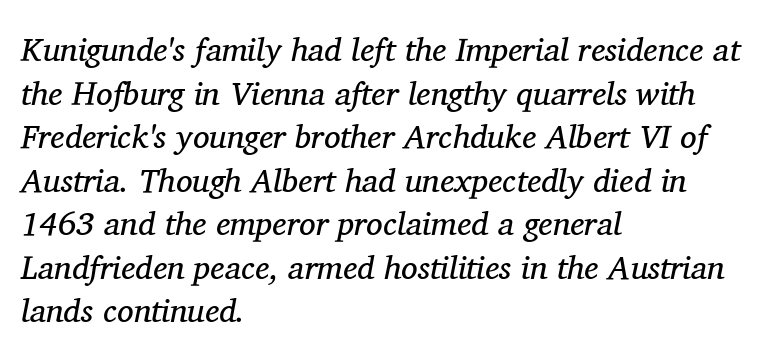
Q: Is the text bold? A: No.
Q: Is the text italic (slanted)? A: Yes, it leans right by about 11 degrees.
Q: Is the typeface a serif or a sans-serif typeface? A: Serif.
Q: Is the text underlined? A: No.
Q: How is the paragraph aligned? A: Left-aligned.
Q: Is the spacing between letters normal or unusually wide? A: Normal.
Q: Is the spacing between lines tight, normal or loose? A: Normal.
Q: Width (condensed, normal, or wide)? A: Normal.
Q: Stroke contrast? A: Medium.
Q: x-height? A: Medium.
Q: Monospaced? A: No.
